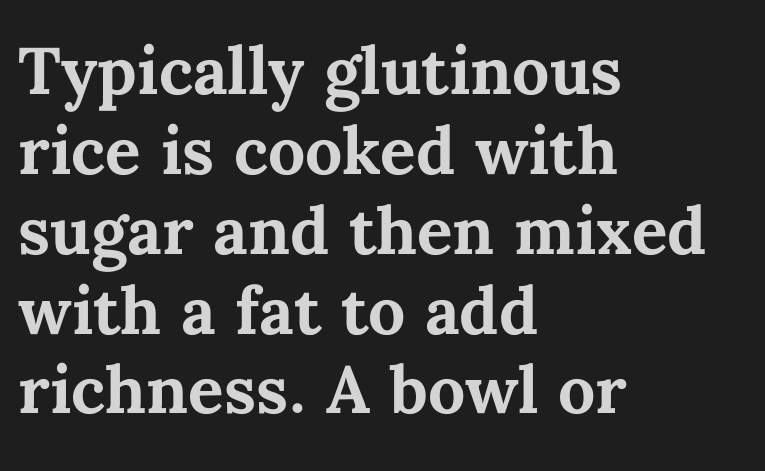
Plain, unruled lines of type. Tracking here is standard; glyphs follow each other at the usual distance. Italic? Not at all — the glyphs are vertical. Line beginnings align vertically; line endings do not.
